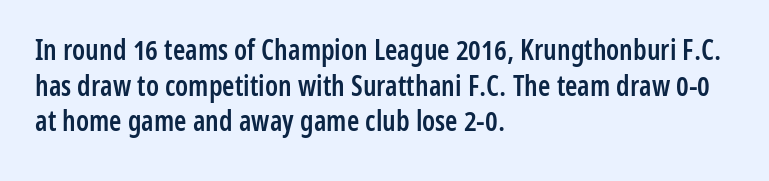
Glance below the letters and you will spot only blank space. Alignment: flush left. The typesetting leans somewhat heavy: a semibold. Typographically, this falls in the sans-serif category.
